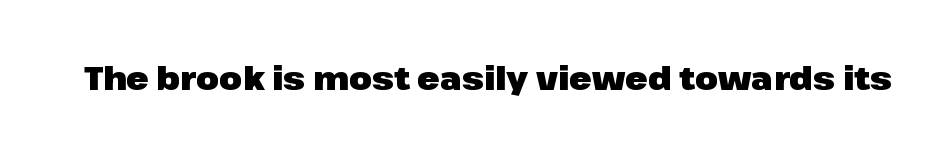
Q: Is the text bold? A: Yes.
Q: Is the text italic (slanted)? A: No, it is upright.
Q: Is the typeface a serif or a sans-serif typeface? A: Sans-serif.
Q: Is the text underlined? A: No.
Q: Is the spacing between letters normal or unusually wide? A: Normal.
Q: Width (condensed, normal, or wide)? A: Normal.
Q: Stroke contrast? A: Low.
Q: x-height? A: Medium.
Q: Monospaced? A: No.
